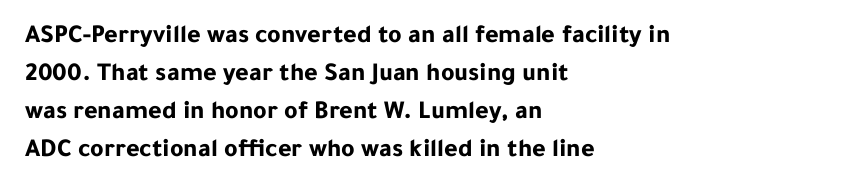
{"italic": "no", "bold": "yes", "underline": "no", "align": "left", "line_spacing": "normal", "line_spacing_ratio": 1.46, "letter_spacing": "normal", "letter_spacing_em": 0.0, "glyph_px": 26}
